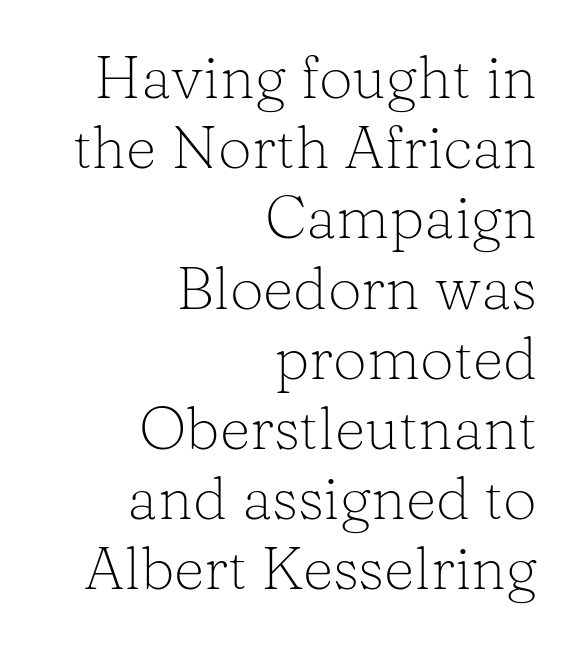
The image shows 60 px light serif type, upright; set right-aligned, line spacing 1.17x, normal letter spacing, not underlined; low stroke contrast and a medium x-height.
